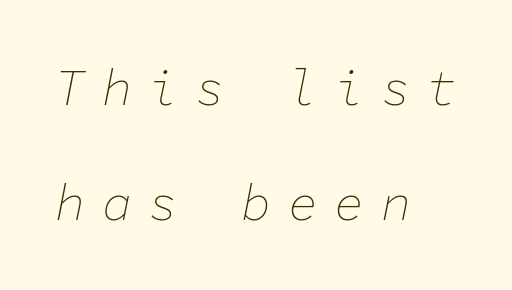
Q: Is the text bold? A: No.
Q: Is the text italic (slanted)? A: Yes, it leans right by about 11 degrees.
Q: Is the text underlined? A: No.
Q: How is the paragraph aligned? A: Left-aligned.
Q: Is the spacing between letters normal or unusually wide? A: Unusually wide.
Q: Is the spacing between lines tight, normal or loose? A: Loose.
Q: Width (condensed, normal, or wide)? A: Normal.
Q: Stroke contrast? A: Low.
Q: x-height? A: Medium.
Q: Monospaced? A: Yes.
